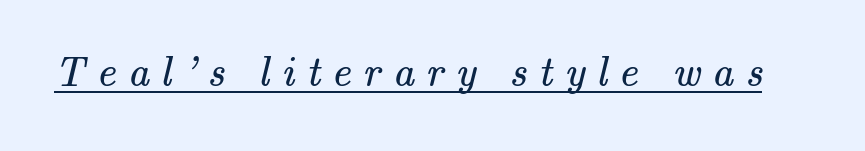
{"serif": "yes", "bold": "no", "weight": "regular", "width": "normal", "stroke_contrast": "medium", "x_height": "small", "monospaced": "no", "underline": "yes", "letter_spacing": "wide", "letter_spacing_em": 0.28, "glyph_px": 42}
